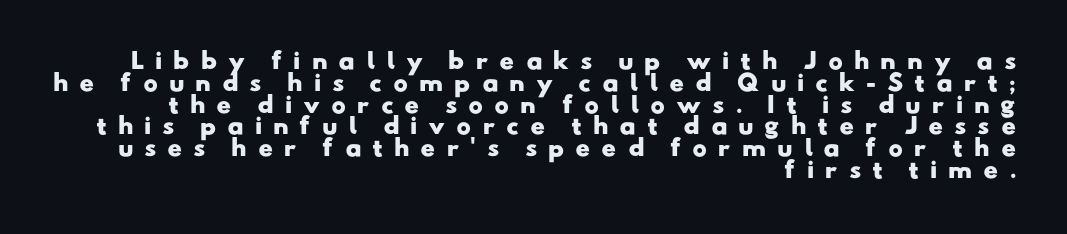
The foot of each line stays bare and open. These lines carry a lot of weight — the face is fully bold. The letters are spread apart with noticeably loose tracking. Vertically, the passage feels compressed, each row crowding the next. Each line ends at the same right margin while the left side varies.
